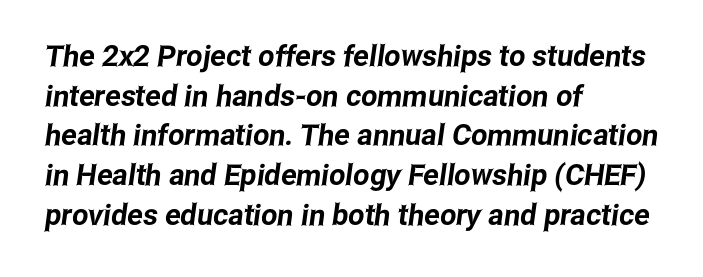
The rendering shows plain stroke endings on the letterforms — a sans-serif design. A typesetter would call this proportional, since set widths differ per character. Descenders hang freely into open space. Tracking here is standard; glyphs follow each other at the usual distance. The lines are quadded left.
